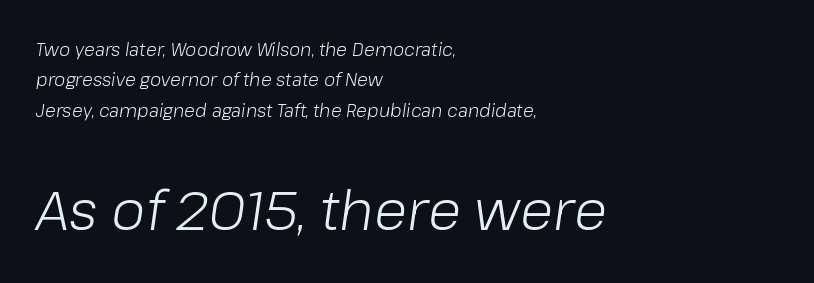
Regarding leading, the lines here are spaced in the standard way. Is the stroke heavy? The answer is a plain regular-or-lighter. Glyph-to-glyph distance matches everyday printed text. Nobody drew a line under any word here. The later block is typeset at a bigger size than the earlier block. If you drew a line through each stem, it would be angled.
